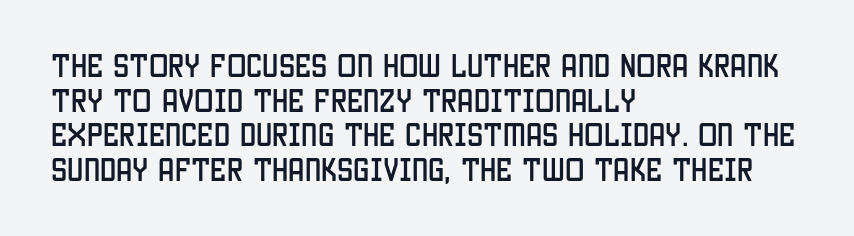
The image shows 26 px text type, upright; set left-aligned, normal line spacing (1.33x), normal letter spacing, not underlined.
